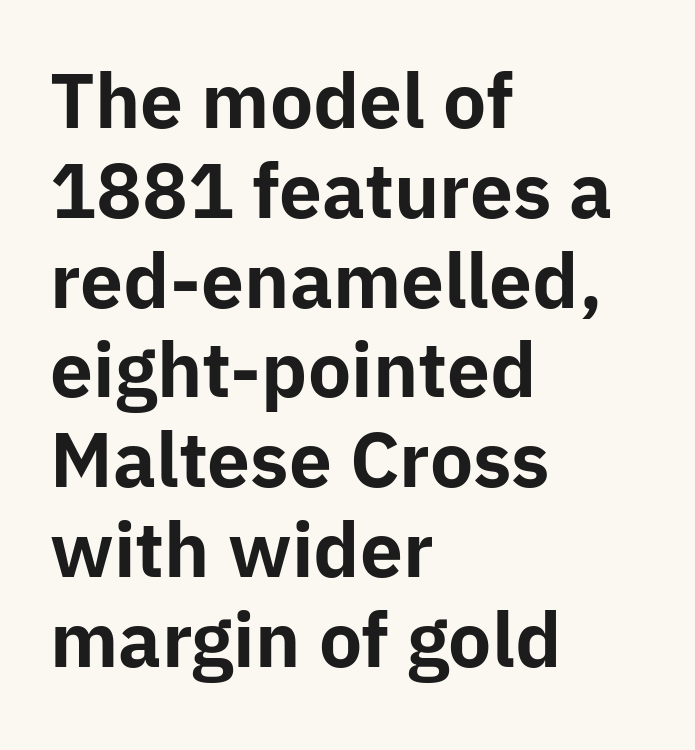
Do the characters align in a grid? No, the font is proportional. Emphasis by weight is at full strength: bold. The type sits square on the baseline with zero lean. Each word holds together tightly as a unit, with standard inter-letter gaps. In terms of letterform style, serifs are entirely absent. Visually the block forms a straight wall on the left and a jagged coastline on the right.
